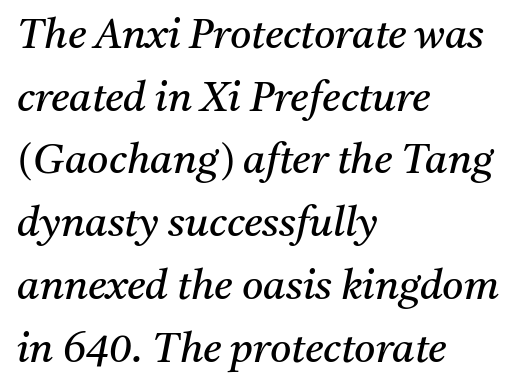
Q: Is the text bold? A: No.
Q: Is the text italic (slanted)? A: Yes, it leans right by about 11 degrees.
Q: Is the typeface a serif or a sans-serif typeface? A: Serif.
Q: Is the text underlined? A: No.
Q: How is the paragraph aligned? A: Left-aligned.
Q: Is the spacing between letters normal or unusually wide? A: Normal.
Q: Is the spacing between lines tight, normal or loose? A: Normal.
Q: Width (condensed, normal, or wide)? A: Normal.
Q: Stroke contrast? A: Medium.
Q: x-height? A: Medium.
Q: Monospaced? A: No.
